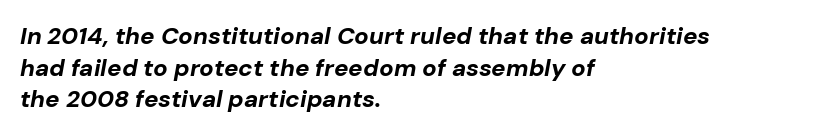
{"italic": "yes", "lean": "right", "slant_degrees": 10, "bold": "yes", "underline": "no", "align": "left", "line_spacing": "normal", "line_spacing_ratio": 1.32, "letter_spacing": "normal", "letter_spacing_em": 0.0, "glyph_px": 24}
